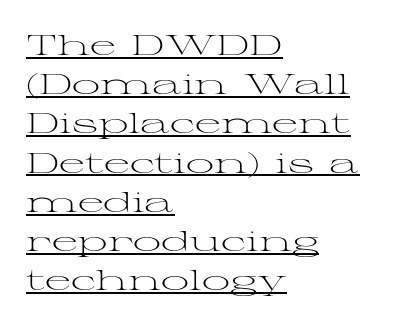
The image shows 28 px light, wide serif type, upright; set left-aligned, normal line spacing (1.4x), normal letter spacing, underlined; medium stroke contrast and a medium x-height.
